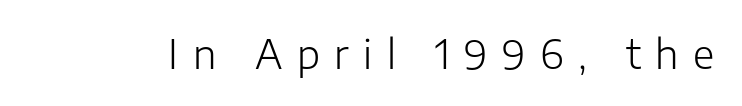
The image shows 39 px light sans-serif type, upright; set unusually wide letter spacing (+0.37 em), not underlined; low stroke contrast and a medium x-height.
